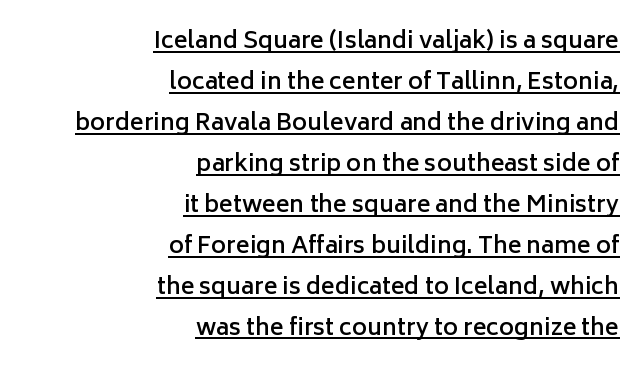
Q: Is the text bold? A: Semi-bold.
Q: Is the text italic (slanted)? A: No, it is upright.
Q: Is the text underlined? A: Yes.
Q: How is the paragraph aligned? A: Right-aligned.
Q: Is the spacing between letters normal or unusually wide? A: Normal.
